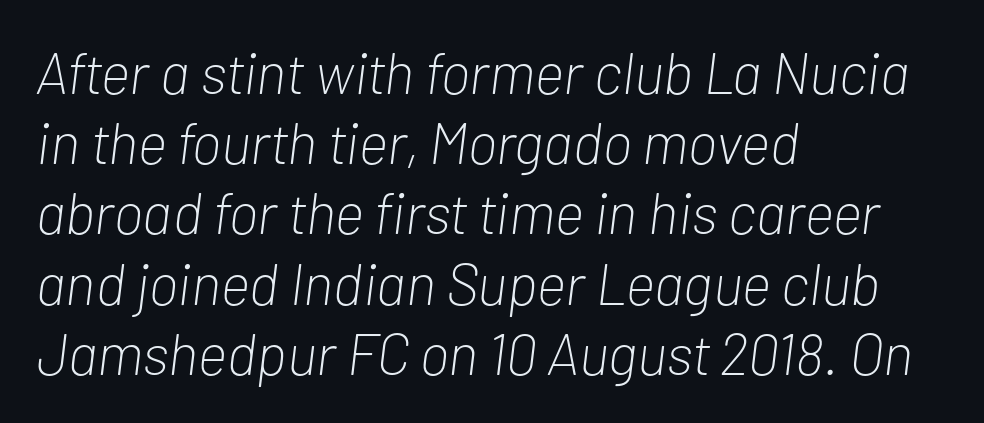
{"italic": "yes", "lean": "right", "slant_degrees": 7, "bold": "no", "weight": "light", "width": "condensed", "stroke_contrast": "low", "x_height": "medium", "monospaced": "no", "underline": "no", "align": "left", "line_spacing_ratio": 1.21, "letter_spacing": "normal", "letter_spacing_em": 0.0, "glyph_px": 58}
